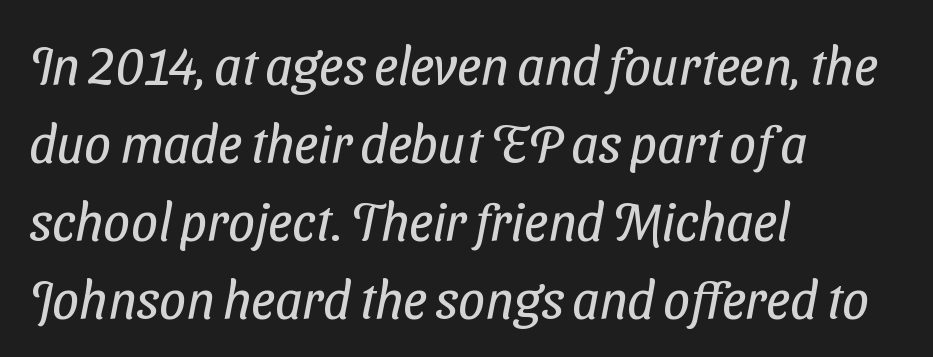
Q: Is the text bold? A: No.
Q: Is the typeface a serif or a sans-serif typeface? A: Sans-serif.
Q: Is the text underlined? A: No.
Q: How is the paragraph aligned? A: Left-aligned.
Q: Is the spacing between letters normal or unusually wide? A: Normal.
Q: Is the spacing between lines tight, normal or loose? A: Normal.
Q: Width (condensed, normal, or wide)? A: Condensed.
Q: Stroke contrast? A: Low.
Q: x-height? A: Medium.
Q: Monospaced? A: No.
